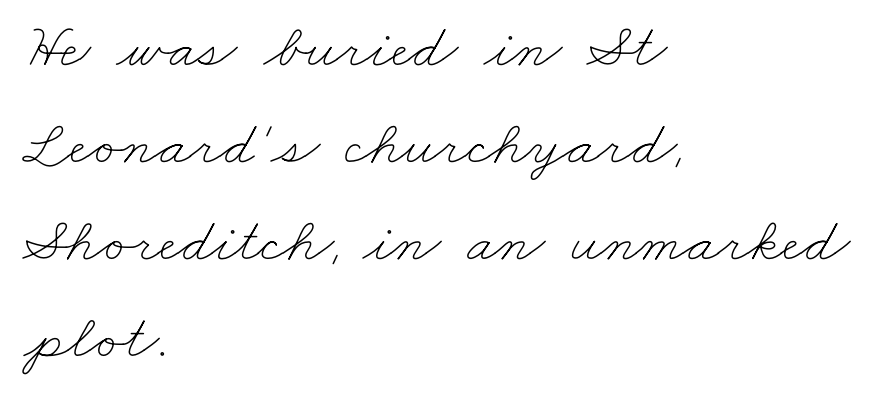
{"bold": "no", "weight": "thin", "width": "wide", "stroke_contrast": "low", "x_height": "small", "monospaced": "no", "underline": "no", "align": "left", "line_spacing": "normal", "line_spacing_ratio": 1.54, "letter_spacing": "normal", "letter_spacing_em": 0.0, "glyph_px": 63}
